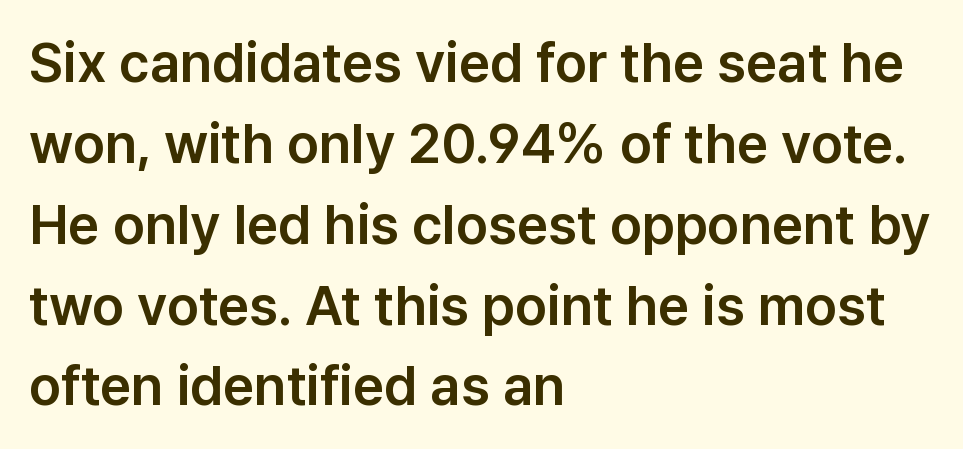
The image shows 55 px sans-serif type, upright; set left-aligned, normal line spacing (1.47x), normal letter spacing, not underlined; low stroke contrast and a medium x-height.
